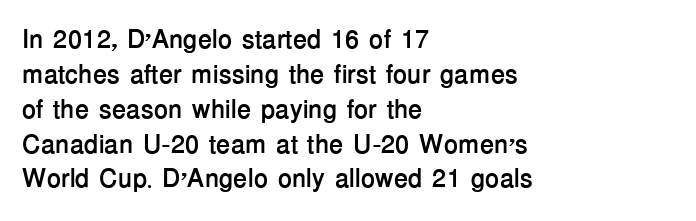
The image shows 26 px bold type, upright; set left-aligned, normal line spacing (1.34x), normal letter spacing, not underlined.
